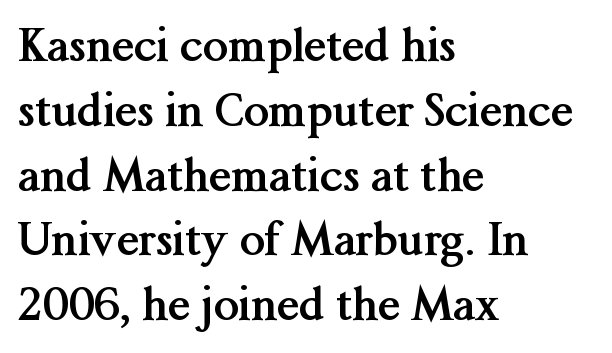
Q: Is the text bold? A: Yes.
Q: Is the text italic (slanted)? A: No, it is upright.
Q: Is the typeface a serif or a sans-serif typeface? A: Serif.
Q: Is the text underlined? A: No.
Q: How is the paragraph aligned? A: Left-aligned.
Q: Is the spacing between letters normal or unusually wide? A: Normal.
Q: Is the spacing between lines tight, normal or loose? A: Normal.
Q: Width (condensed, normal, or wide)? A: Normal.
Q: Stroke contrast? A: Medium.
Q: x-height? A: Medium.
Q: Monospaced? A: No.
